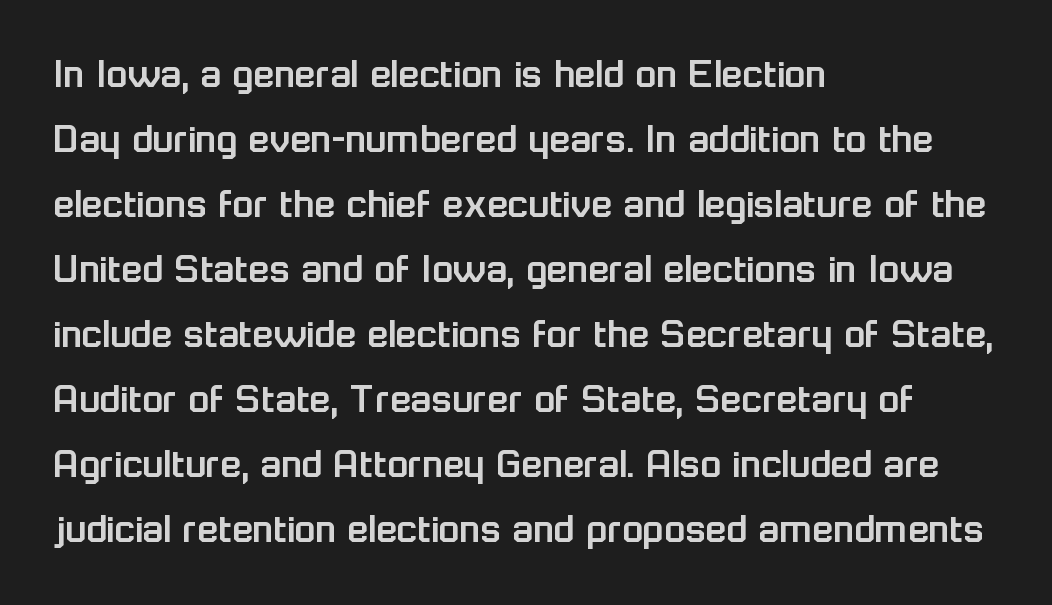
Rows of type keep a routine distance in the vertical direction. Decoration check: the copy has no underline. No feet cap the strokes, marking this as sans-serif type. What stands out about the letter spacing? Nothing — it is the standard amount. The compositor pushed each line to the left boundary. Posture: vertical.
